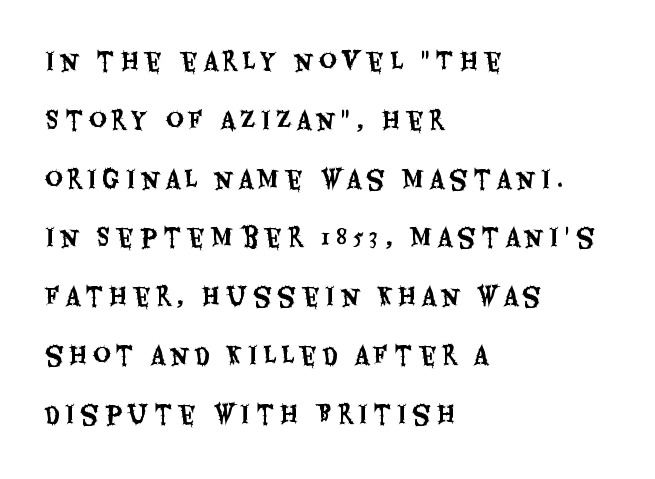
Q: Is the text italic (slanted)? A: No, it is upright.
Q: Is the text underlined? A: No.
Q: How is the paragraph aligned? A: Left-aligned.
Q: Is the spacing between letters normal or unusually wide? A: Unusually wide.
Q: Is the spacing between lines tight, normal or loose? A: Loose.
